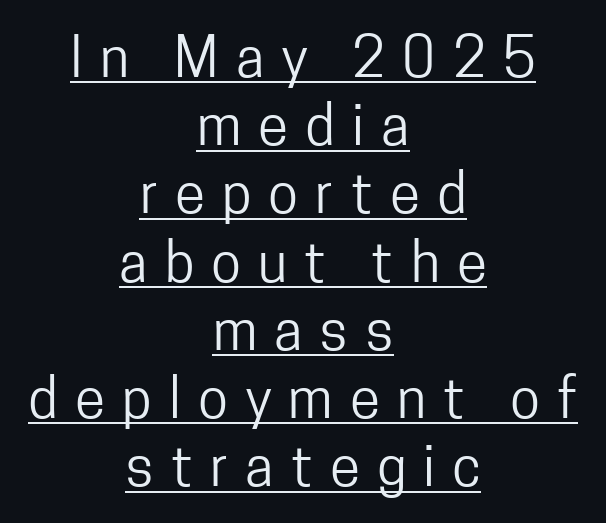
Each letter keeps its own natural width here, so spacing adapts to shape. Serifs: no, the terminals of the letterforms are clean. A roman cut, with each character standing at attention. The face used here appears with an underline applied.
